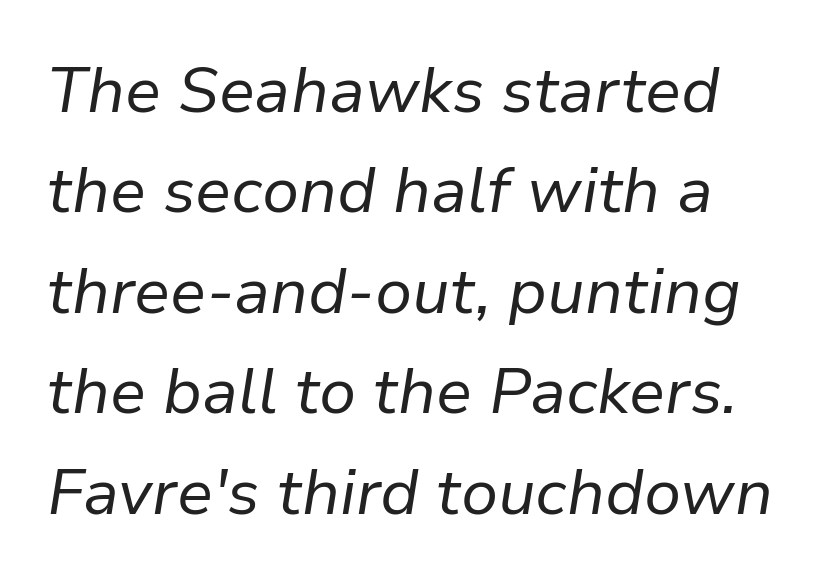
The image shows 64 px regular-weight type, italic (leaning right); set left-aligned, normal line spacing (1.57x), normal letter spacing, not underlined; low stroke contrast and a medium x-height.
